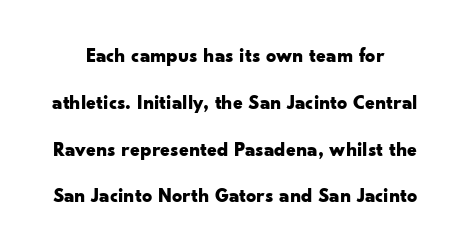
Q: Is the text bold? A: Yes.
Q: Is the text italic (slanted)? A: No, it is upright.
Q: Is the text underlined? A: No.
Q: Is the spacing between letters normal or unusually wide? A: Normal.
Q: Is the spacing between lines tight, normal or loose? A: Loose.
